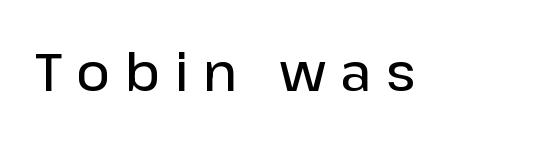
{"serif": "no", "italic": "no", "bold": "semi", "weight": "semibold", "width": "normal", "stroke_contrast": "low", "x_height": "medium", "monospaced": "no", "underline": "no", "letter_spacing": "wide", "letter_spacing_em": 0.28, "glyph_px": 52}
